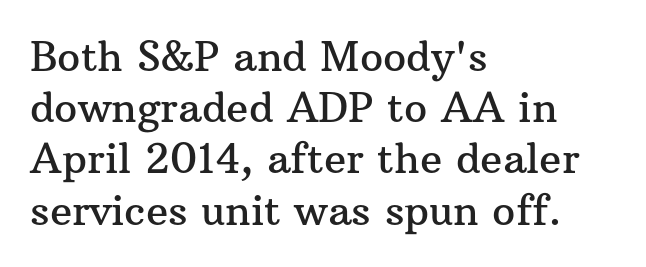
The image shows 41 px serif type, upright; set left-aligned, normal line spacing (1.25x), normal letter spacing, not underlined; medium stroke contrast and a medium x-height.
